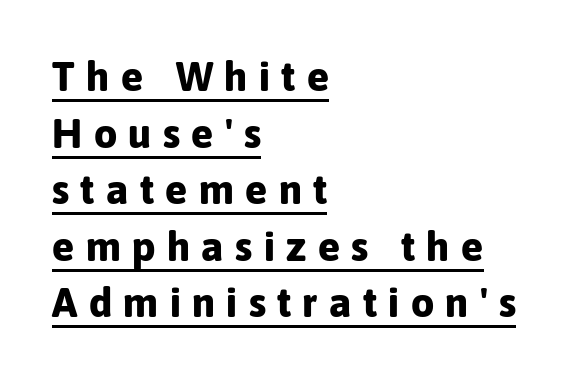
The image shows 41 px bold sans-serif type, upright; set left-aligned, normal line spacing (1.38x), unusually wide letter spacing (+0.28 em), underlined; low stroke contrast and a medium x-height.
